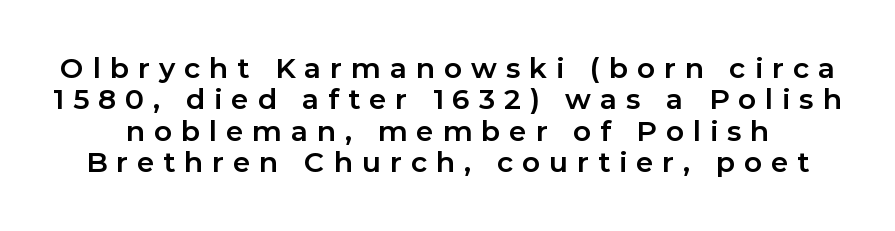
{"serif": "no", "italic": "no", "bold": "yes", "weight": "bold", "width": "normal", "stroke_contrast": "low", "x_height": "medium", "monospaced": "no", "underline": "no", "line_spacing": "tight", "line_spacing_ratio": 1.12, "letter_spacing": "wide", "letter_spacing_em": 0.32, "glyph_px": 28}
